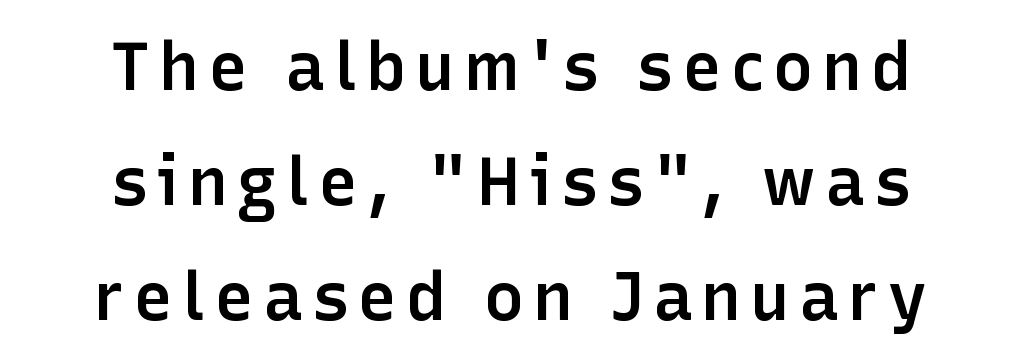
{"serif": "no", "italic": "no", "bold": "semi", "weight": "semibold", "width": "normal", "stroke_contrast": "low", "x_height": "medium", "monospaced": "no", "underline": "no", "align": "center", "line_spacing_ratio": 1.72, "glyph_px": 67}
